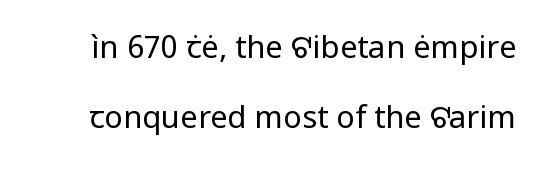
The image shows 31 px regular-weight sans-serif type, upright; set loose line spacing (2.27x), normal letter spacing, not underlined; low stroke contrast and a medium x-height.
